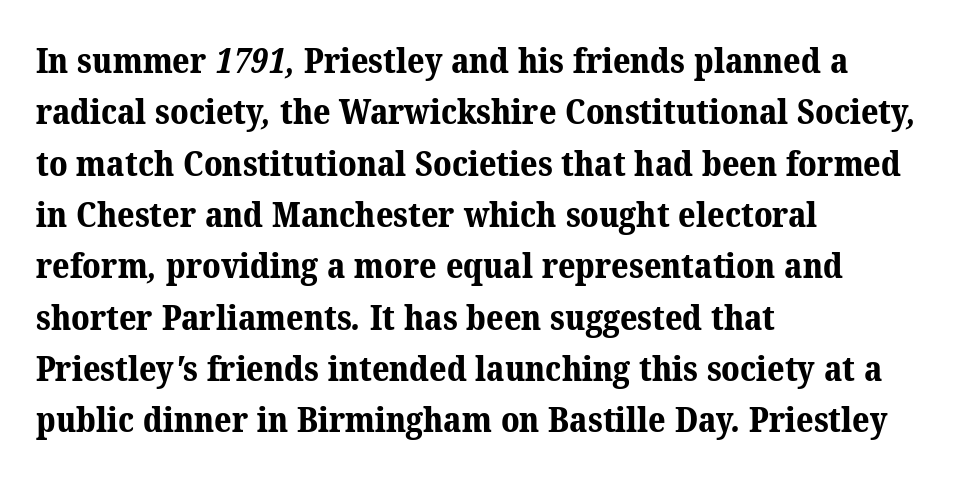
The image shows 34 px bold serif type; set left-aligned, normal line spacing (1.51x), normal letter spacing, not underlined; medium stroke contrast and a medium x-height.
